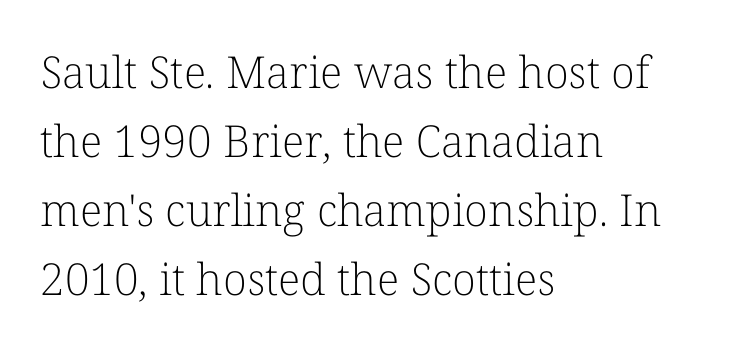
Q: Is the text bold? A: No.
Q: Is the text italic (slanted)? A: No, it is upright.
Q: Is the typeface a serif or a sans-serif typeface? A: Serif.
Q: Is the text underlined? A: No.
Q: How is the paragraph aligned? A: Left-aligned.
Q: Is the spacing between letters normal or unusually wide? A: Normal.
Q: Is the spacing between lines tight, normal or loose? A: Normal.
Q: Width (condensed, normal, or wide)? A: Normal.
Q: Stroke contrast? A: Low.
Q: x-height? A: Medium.
Q: Monospaced? A: No.
